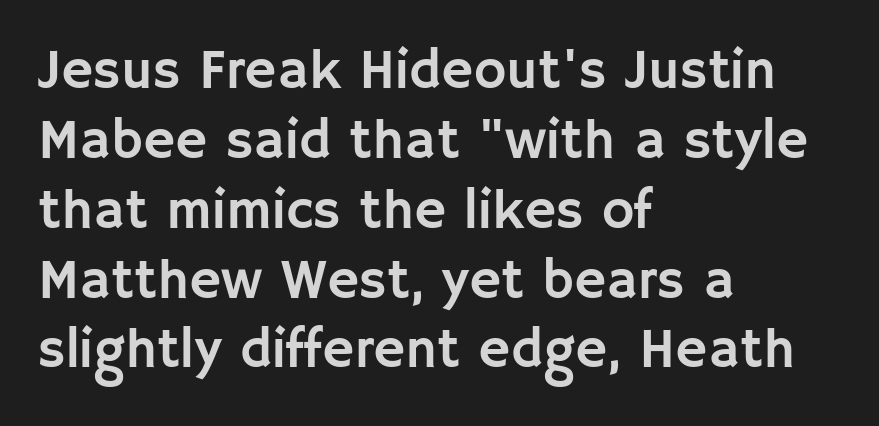
Varying glyph widths throughout — classic text-font behaviour. Ordinary non-slanted type is in use. Reading down the column, the eye jumps a familiar distance to each next line. Short and long lines alike share a common starting point at left. Beneath every word, the page is bare. Tracking here is standard; glyphs follow each other at the usual distance.
